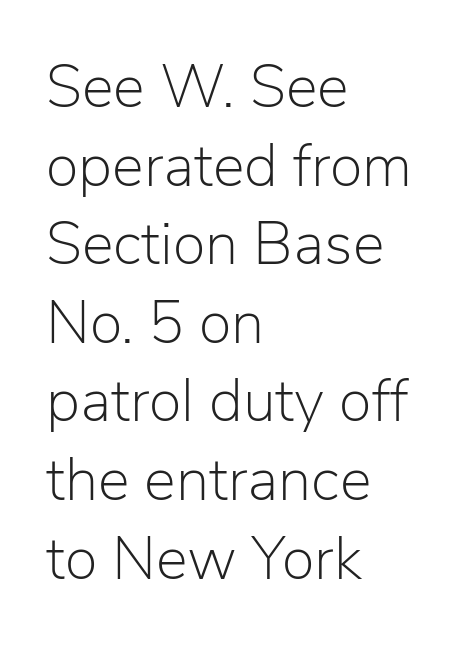
The rendering uses natural spacing where letterforms have individual widths. The strip under each line holds only bare page. Vertical spacing — default. Compared with typical body copy, the letter spacing here is the same. Visually the block forms a straight wall on the left and a jagged coastline on the right.
